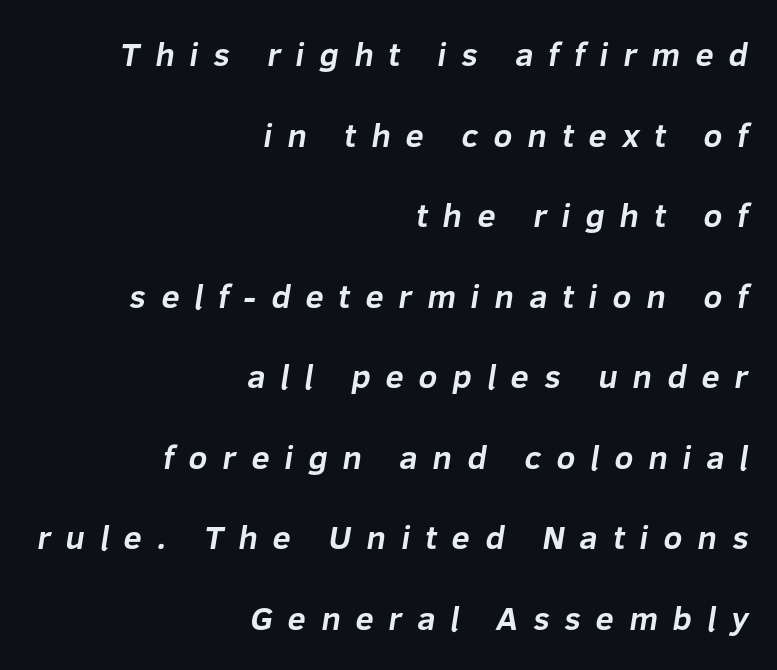
The image shows 33 px bold sans-serif type; set right-aligned, loose line spacing (2.44x), unusually wide letter spacing (+0.45 em), not underlined; low stroke contrast and a medium x-height.
